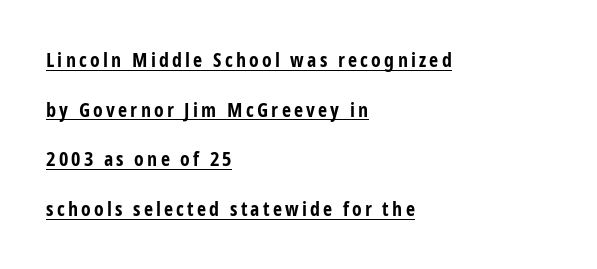
Students, observe: this is what heavily led, spacious text looks like. Underline: present. Notice how the passage keeps a crisp vertical edge on the left only. The specimen reads as upright at a glance. Heavy-handed strokes throughout: this text is bold.
